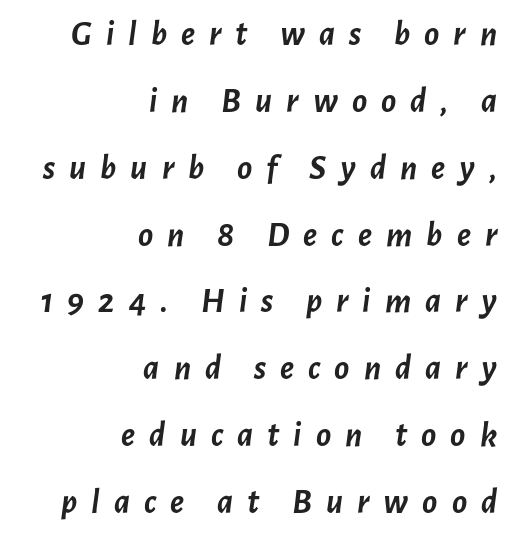
Q: Is the text bold? A: Yes.
Q: Is the text italic (slanted)? A: Yes, it leans right by about 7 degrees.
Q: Is the text underlined? A: No.
Q: How is the paragraph aligned? A: Right-aligned.
Q: Is the spacing between letters normal or unusually wide? A: Unusually wide.
Q: Is the spacing between lines tight, normal or loose? A: Loose.
Q: Width (condensed, normal, or wide)? A: Normal.
Q: Stroke contrast? A: Low.
Q: x-height? A: Medium.
Q: Monospaced? A: No.
